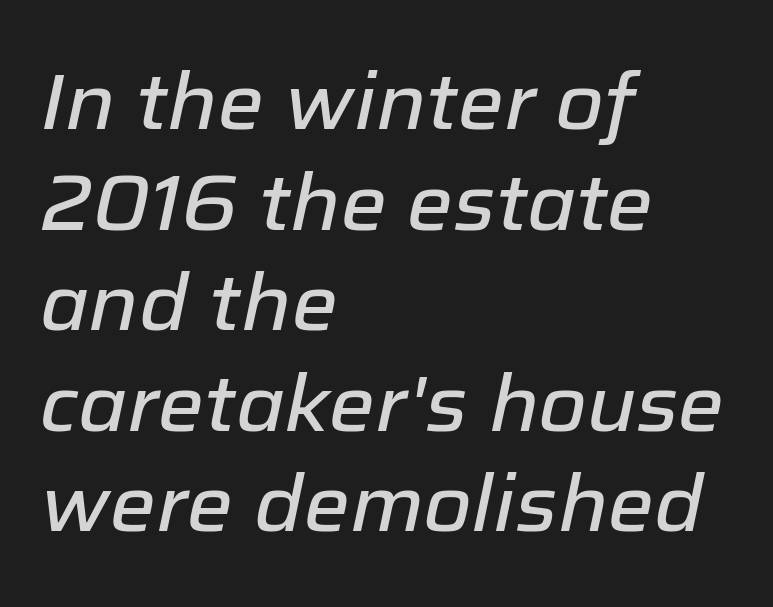
Check under the words: just untouched page. This sample has the flowing, uneven cadence of proportional lettering. These lines sit exactly where default settings would place them. Characters are canted at an angle relative to the baseline's perpendicular.
